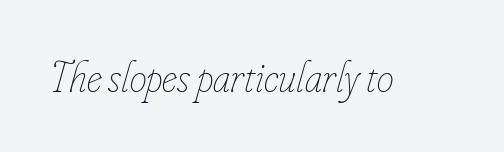
Q: Is the text bold? A: No.
Q: Is the text italic (slanted)? A: Yes, it leans right by about 16 degrees.
Q: Is the text underlined? A: No.
Q: Is the spacing between letters normal or unusually wide? A: Normal.
Q: Width (condensed, normal, or wide)? A: Condensed.
Q: Stroke contrast? A: Low.
Q: x-height? A: Small.
Q: Monospaced? A: No.
